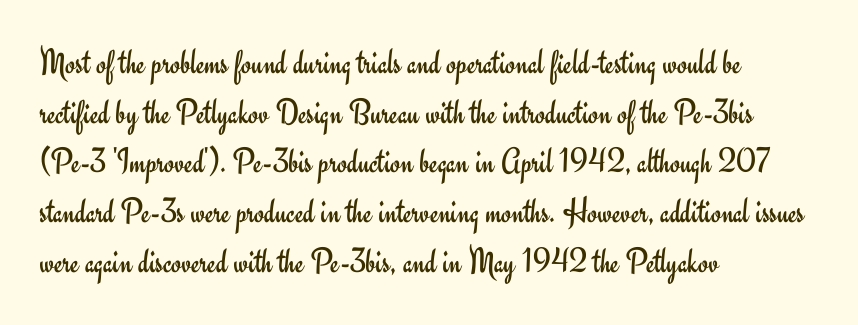
Horizontally, the lines are justified to the leading edge only. Nothing heavy about these letters — not bold at all. A typesetter would call this leading conventional body-copy spacing. A bare baseline throughout the passage. The passage shown is typed in a proportional face where columns would drift.
